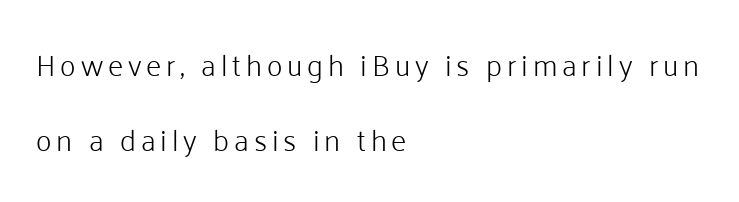
The image shows 30 px light sans-serif type, upright; set left-aligned, loose line spacing (2.49x), not underlined; low stroke contrast and a medium x-height.
